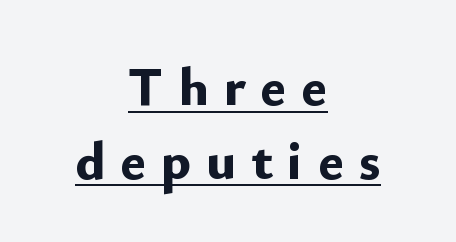
Does the leading feel generous? No, just average. Someone cranked the tracking dial way up on this one. Each line of the rendering has a horizontal stroke beneath the glyphs. Upright lettering throughout.
